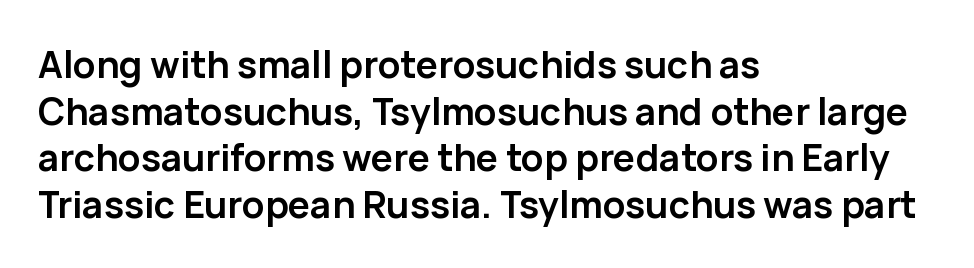
The image shows 37 px semibold sans-serif type, upright; set left-aligned, normal line spacing (1.26x), normal letter spacing, not underlined; low stroke contrast and a medium x-height.
